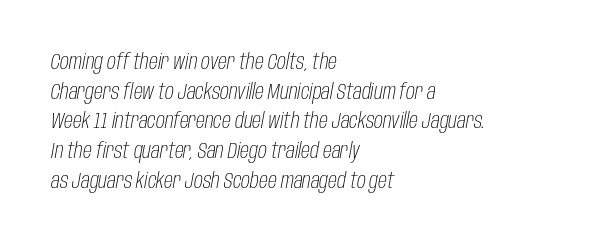
The image shows 22 px text type, italic (leaning right); set left-aligned, normal line spacing (1.35x), normal letter spacing, not underlined.
